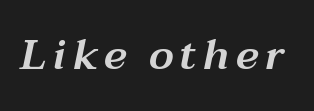
Q: Is the text italic (slanted)? A: Yes, it leans right by about 12 degrees.
Q: Is the text underlined? A: No.
Q: Width (condensed, normal, or wide)? A: Wide.
Q: Stroke contrast? A: Medium.
Q: x-height? A: Medium.
Q: Monospaced? A: No.
